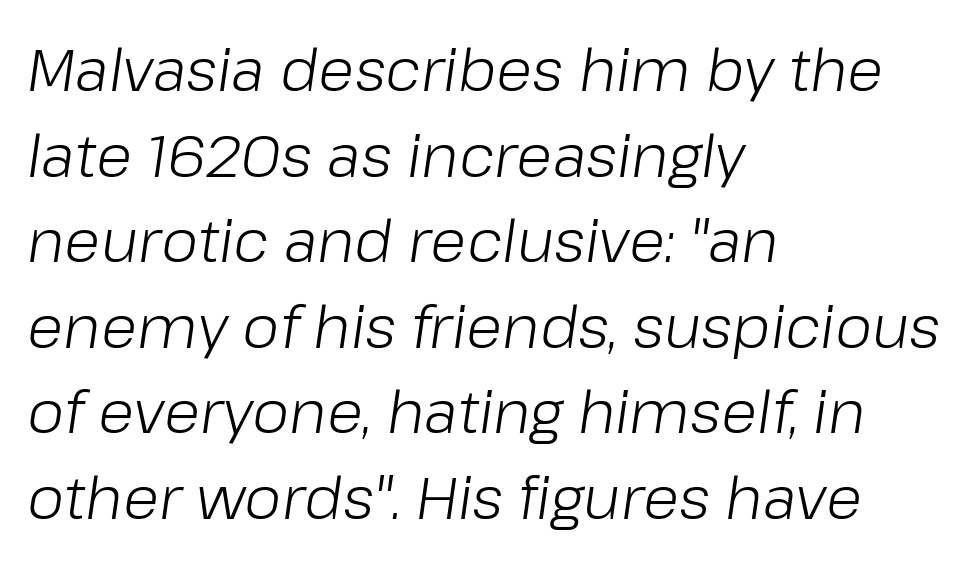
The image shows 59 px light type, italic (leaning right); set left-aligned, normal line spacing (1.45x), normal letter spacing, not underlined; low stroke contrast and a medium x-height.
